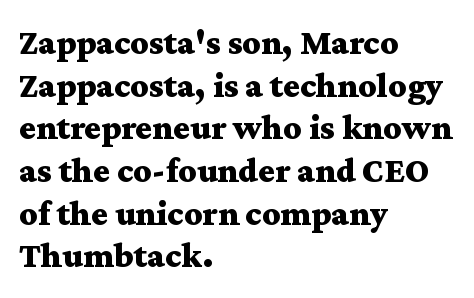
Each glyph is drawn with heavy, bold strokes. Underlining? Definitely not there. Typeset ragged right — the left edge is the straight one. Proportional: the letters do not fall into vertical columns. You can tell it's not italic because the verticals are truly vertical.
